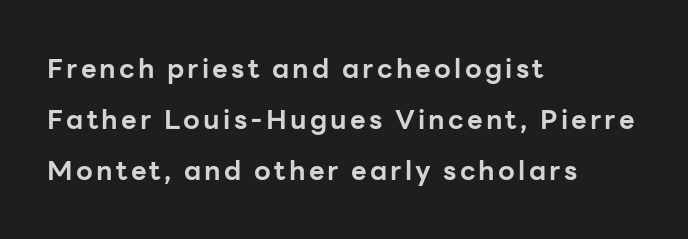
Q: Is the text bold? A: Yes.
Q: Is the text italic (slanted)? A: No, it is upright.
Q: Is the text underlined? A: No.
Q: How is the paragraph aligned? A: Left-aligned.
